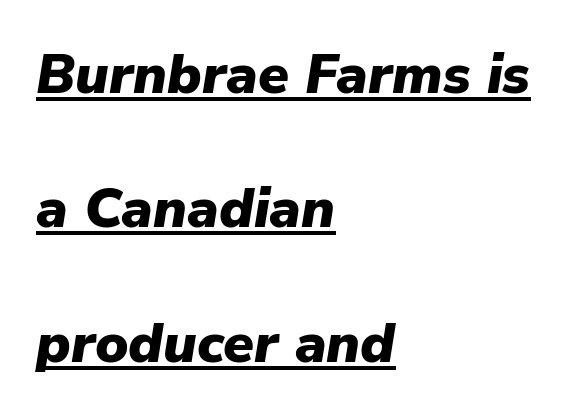
{"italic": "yes", "lean": "right", "slant_degrees": 9, "bold": "yes", "weight": "heavy", "width": "normal", "stroke_contrast": "low", "x_height": "medium", "monospaced": "no", "underline": "yes", "align": "left", "line_spacing": "loose", "line_spacing_ratio": 2.4, "letter_spacing": "normal", "letter_spacing_em": 0.0, "glyph_px": 56}
